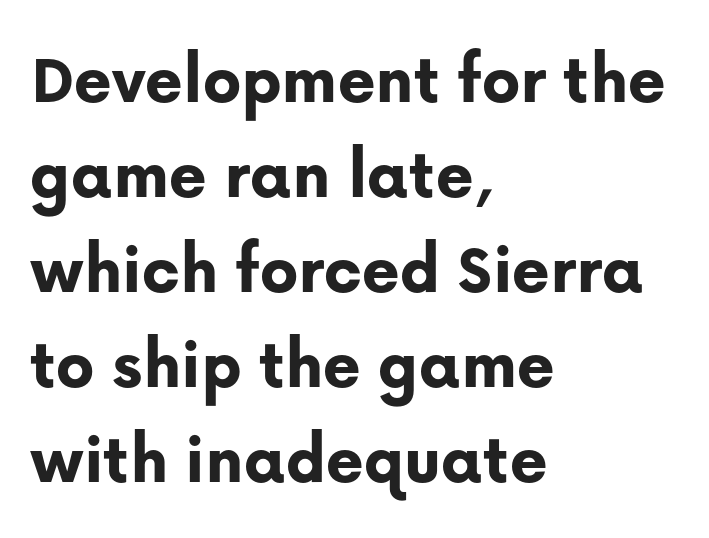
Q: Is the text bold? A: Yes.
Q: Is the text italic (slanted)? A: No, it is upright.
Q: Is the typeface a serif or a sans-serif typeface? A: Sans-serif.
Q: Is the text underlined? A: No.
Q: How is the paragraph aligned? A: Left-aligned.
Q: Is the spacing between letters normal or unusually wide? A: Normal.
Q: Is the spacing between lines tight, normal or loose? A: Normal.
Q: Width (condensed, normal, or wide)? A: Normal.
Q: Stroke contrast? A: Low.
Q: x-height? A: Medium.
Q: Monospaced? A: No.
